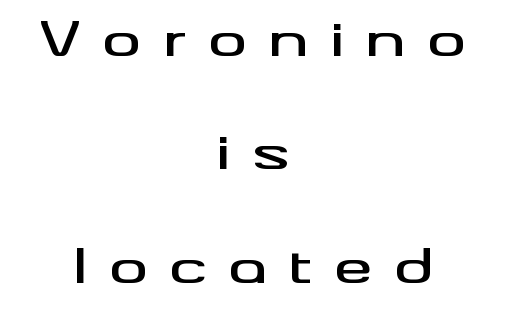
The image shows 48 px wide sans-serif type, upright; set centered, loose line spacing (2.36x), unusually wide letter spacing (+0.45 em), not underlined; medium stroke contrast and a small x-height.
